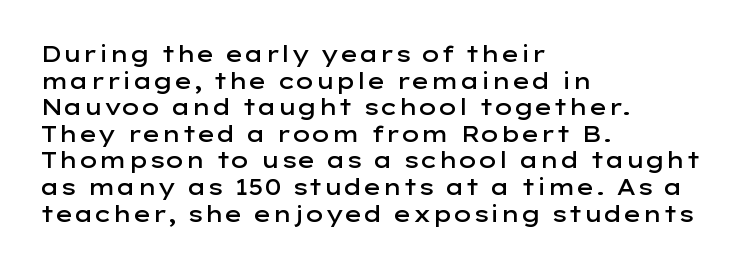
The image shows 22 px text type, upright; set left-aligned, line spacing 1.21x, normal letter spacing, not underlined.
